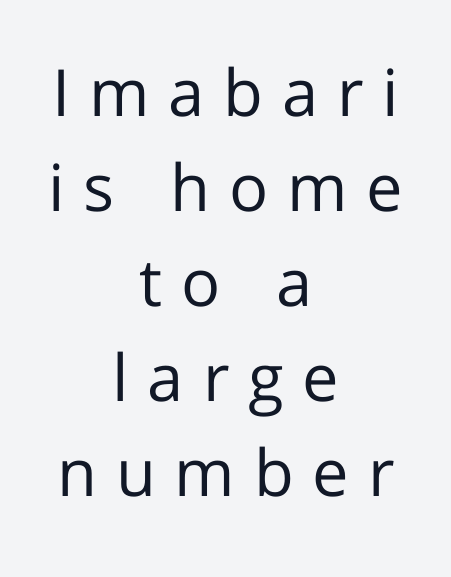
Ascenders rise straight up at ninety degrees. Leading matches the norm, producing a regular column. Each letter keeps its own natural width here, so spacing adapts to shape. A typesetter would call this heavily tracked-out type. A light-to-regular cut is what we see here.
